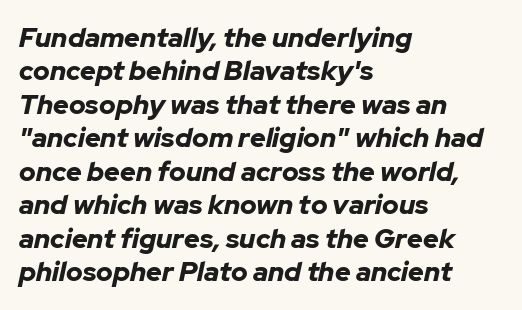
Between one letter and the next there's only the usual sliver of space. When letters slant like this, we call the style italic. The specimen omits any rule beneath the text block's lines. In terms of weight, the rendering is a true, heavy bold. A student would call this left alignment; a typographer would say flush left, rag right.
